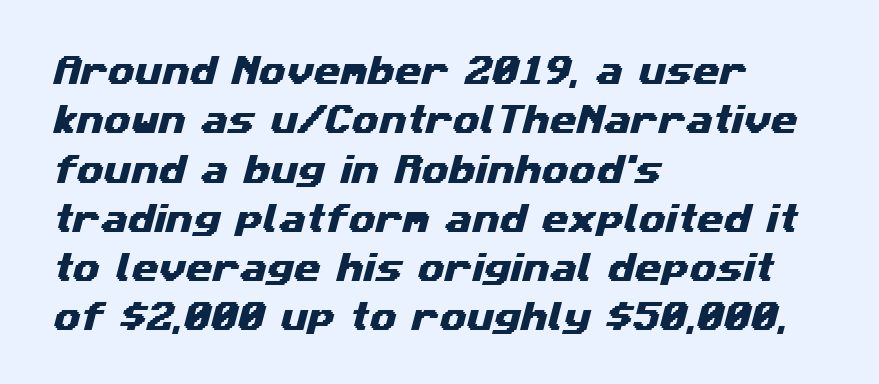
Does the copy run flush right? No — it runs flush left. Each word holds together tightly as a unit, with standard inter-letter gaps. The gap between lines stays unmarked. If you measured baseline to baseline, you'd find a middling distance.
